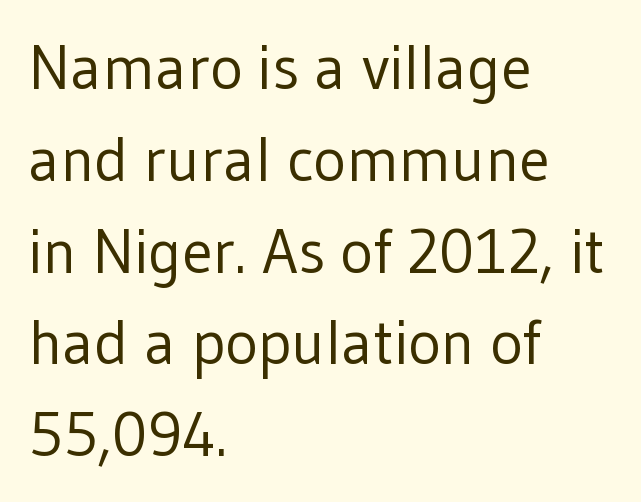
{"serif": "no", "italic": "no", "bold": "no", "weight": "regular", "width": "normal", "stroke_contrast": "low", "x_height": "medium", "monospaced": "no", "underline": "no", "align": "left", "line_spacing": "normal", "line_spacing_ratio": 1.48, "letter_spacing": "normal", "letter_spacing_em": 0.0, "glyph_px": 62}
